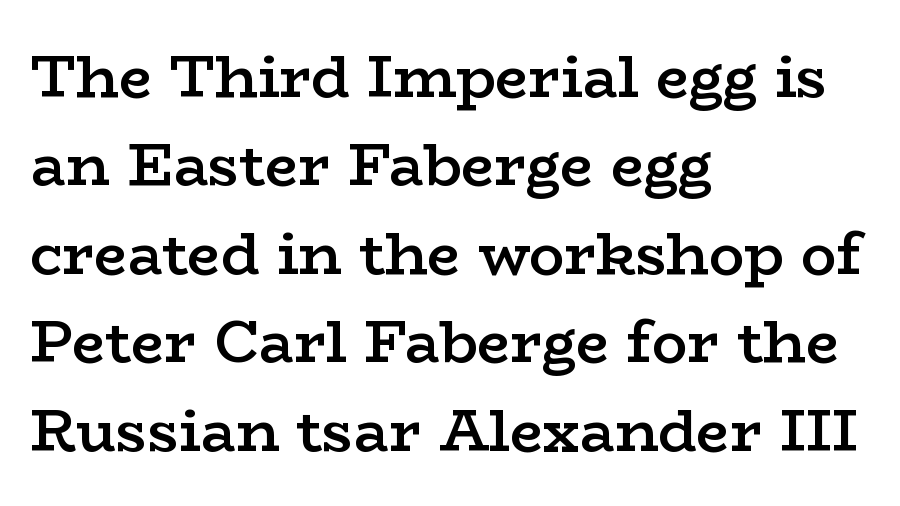
Q: Is the text bold? A: Semi-bold.
Q: Is the text italic (slanted)? A: No, it is upright.
Q: Is the typeface a serif or a sans-serif typeface? A: Serif.
Q: Is the text underlined? A: No.
Q: How is the paragraph aligned? A: Left-aligned.
Q: Is the spacing between letters normal or unusually wide? A: Normal.
Q: Is the spacing between lines tight, normal or loose? A: Normal.
Q: Width (condensed, normal, or wide)? A: Wide.
Q: Stroke contrast? A: Low.
Q: x-height? A: Medium.
Q: Monospaced? A: No.
